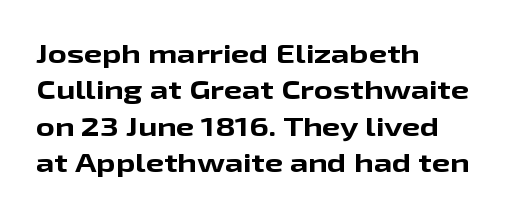
{"italic": "no", "bold": "yes", "underline": "no", "align": "left", "line_spacing": "normal", "line_spacing_ratio": 1.4, "letter_spacing": "normal", "letter_spacing_em": 0.0, "glyph_px": 26}
